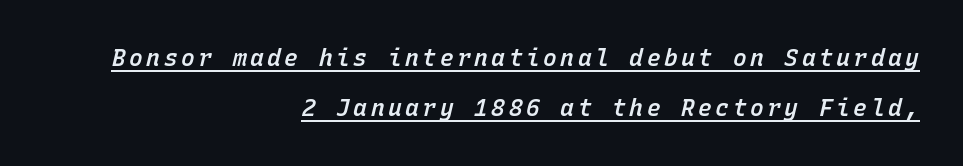
Q: Is the text bold? A: Semi-bold.
Q: Is the text italic (slanted)? A: Yes, it leans right by about 15 degrees.
Q: Is the text underlined? A: Yes.
Q: How is the paragraph aligned? A: Right-aligned.
Q: Is the spacing between lines tight, normal or loose? A: Loose.
